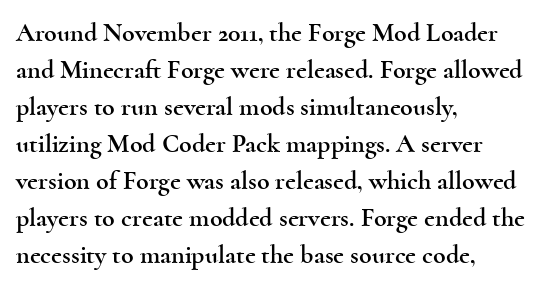
The image shows 26 px text type, upright; set left-aligned, normal line spacing (1.42x), normal letter spacing, not underlined.
